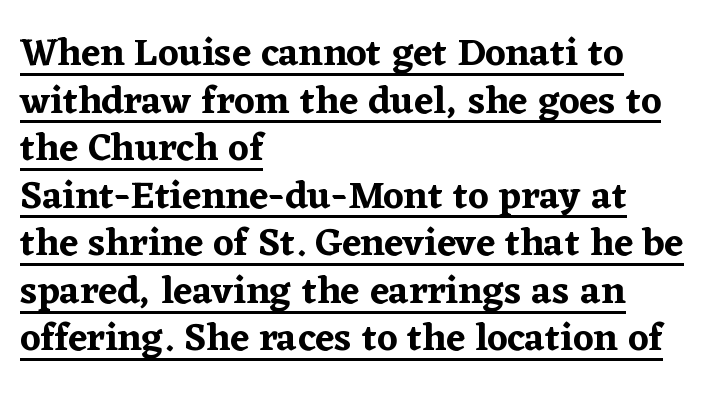
The image shows 39 px serif type, upright; set left-aligned, line spacing 1.22x, normal letter spacing, underlined; low stroke contrast and a medium x-height.
